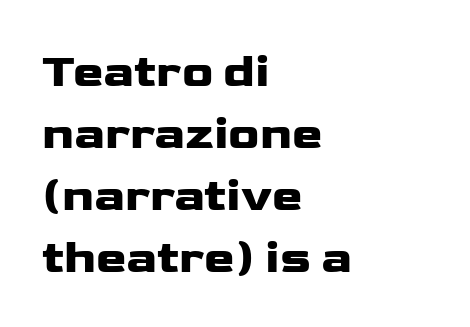
Words appear dense and cohesive because spacing is normal. This sample has the flowing, uneven cadence of proportional lettering. The designer left line spacing at the default. Is there any slant? The stems are plumb.
